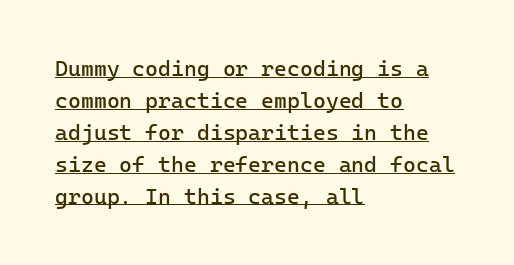
The image shows 22 px text type, upright; set left-aligned, normal line spacing (1.45x), normal letter spacing, underlined.
